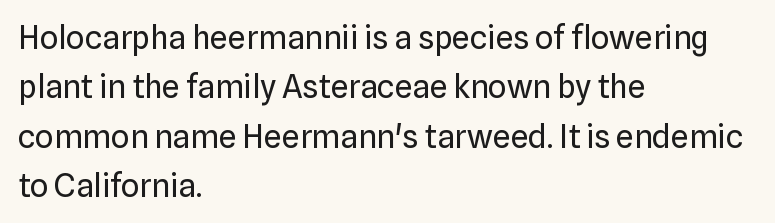
A quiet, ordinary-to-light weight characterises the typeface. These lines are rendered in a variable-pitch font. These lines keep a tight, regular rhythm from letter to letter. The characters display no serif detailing; their extremities are plain. Unlike italic type, these characters show no tilt at all.
